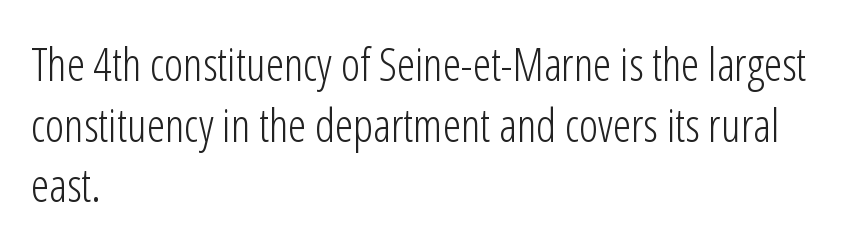
The rows are spaced the way most documents space them. These lines are set flush left with a ragged right edge. These lines are rendered in a variable-pitch font. Default kerning and tracking; the words read as compact shapes.
